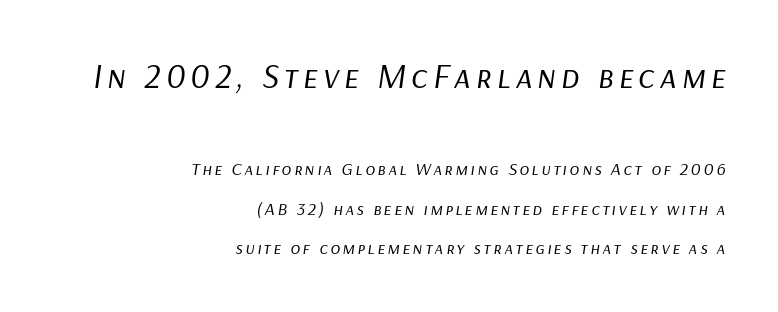
Proportional: the letters do not fall into vertical columns. Reading down the block, your eye finds every line finishing at a fixed right position. The face used here has a pronounced slope to its letters. This block would shrink considerably if given ordinary leading; it's expanded now. Vertical stems look standard width or narrower in stroke.
